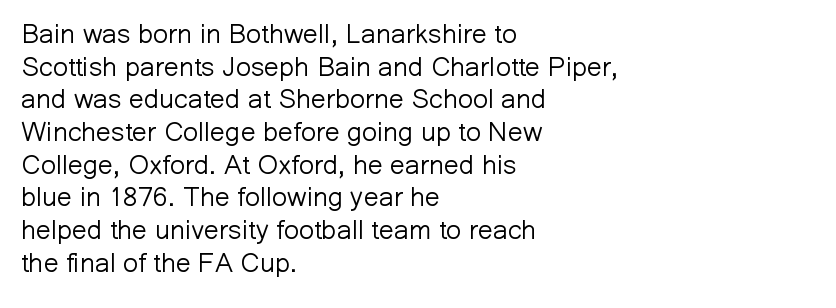
What stands out about the letter spacing? Nothing — it is the standard amount. This is not heavy type; no bold has been used. Just letters on the line, the space beneath them empty. Notice how the stems are strictly vertical — no italics here. This rendering uses left alignment, leaving the right contour irregular.
